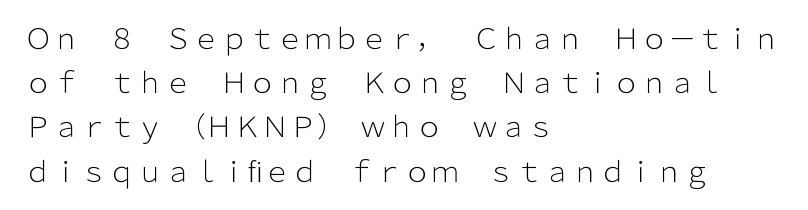
The image shows 28 px light sans-serif type, upright; set left-aligned, normal line spacing (1.58x), normal letter spacing, not underlined; low stroke contrast and a medium x-height.
